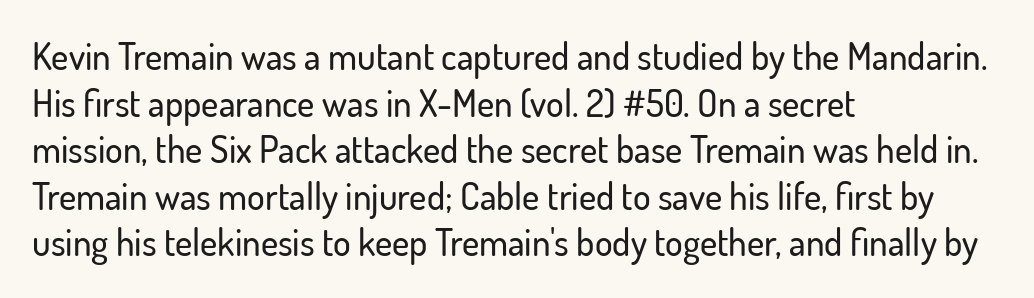
{"serif": "no", "italic": "no", "width": "normal", "stroke_contrast": "low", "x_height": "small", "monospaced": "no", "underline": "no", "align": "left", "line_spacing": "normal", "line_spacing_ratio": 1.26, "letter_spacing": "normal", "letter_spacing_em": 0.0, "glyph_px": 37}
